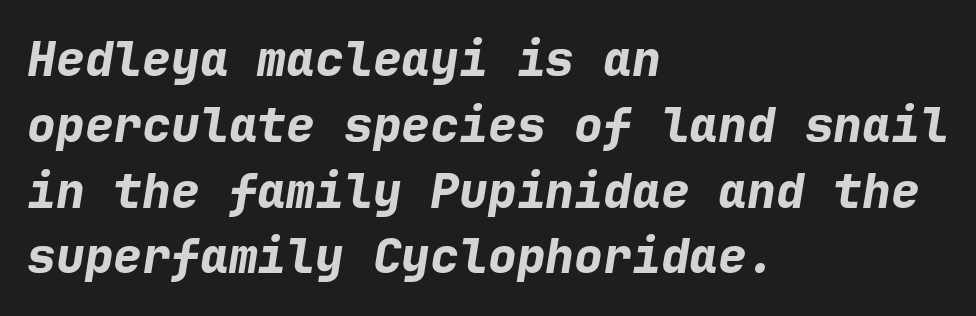
Decoration check: the copy has no underline. This sample is left-justified, so line endings fall wherever the words run out. The face used here is monospaced, like something from a code editor. Letter spacing: default.
